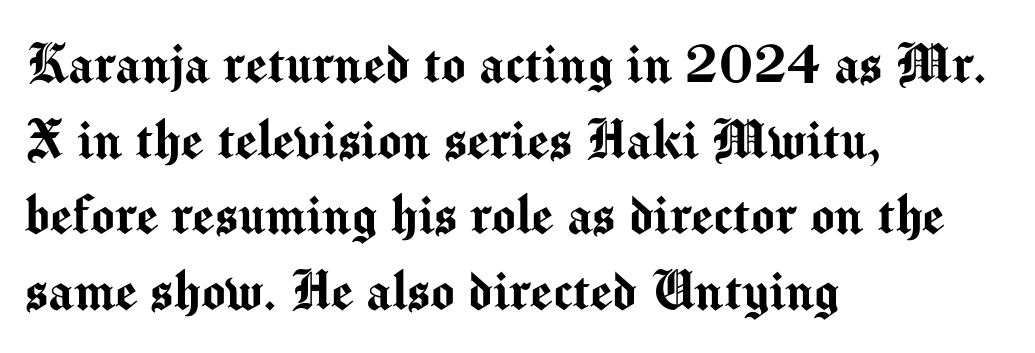
The image shows 63 px sans-serif type, upright; set left-aligned, line spacing 1.2x, normal letter spacing, not underlined; medium stroke contrast and a medium x-height.
